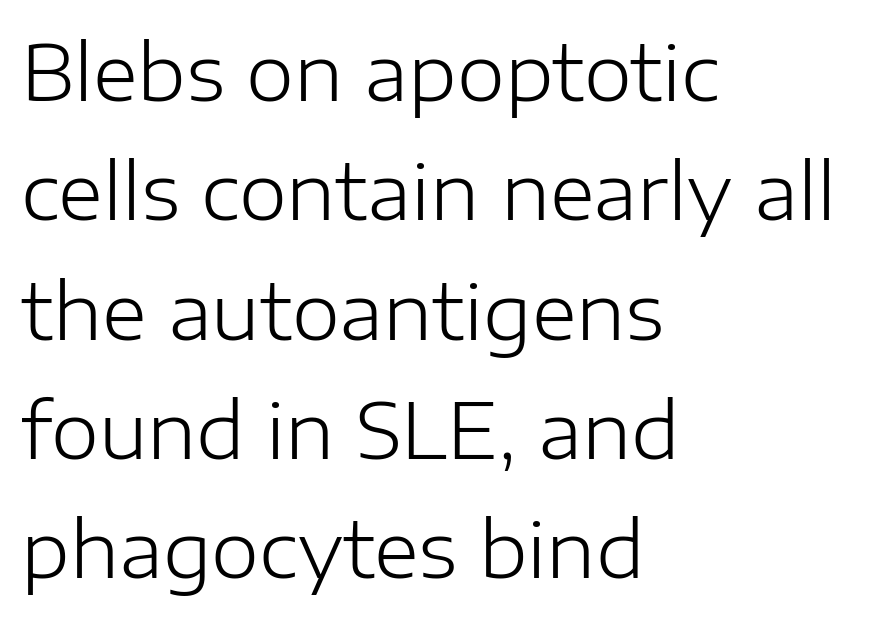
Q: Is the text bold? A: No.
Q: Is the text italic (slanted)? A: No, it is upright.
Q: Is the typeface a serif or a sans-serif typeface? A: Sans-serif.
Q: Is the text underlined? A: No.
Q: How is the paragraph aligned? A: Left-aligned.
Q: Is the spacing between letters normal or unusually wide? A: Normal.
Q: Is the spacing between lines tight, normal or loose? A: Normal.
Q: Width (condensed, normal, or wide)? A: Normal.
Q: Stroke contrast? A: Low.
Q: x-height? A: Medium.
Q: Monospaced? A: No.
